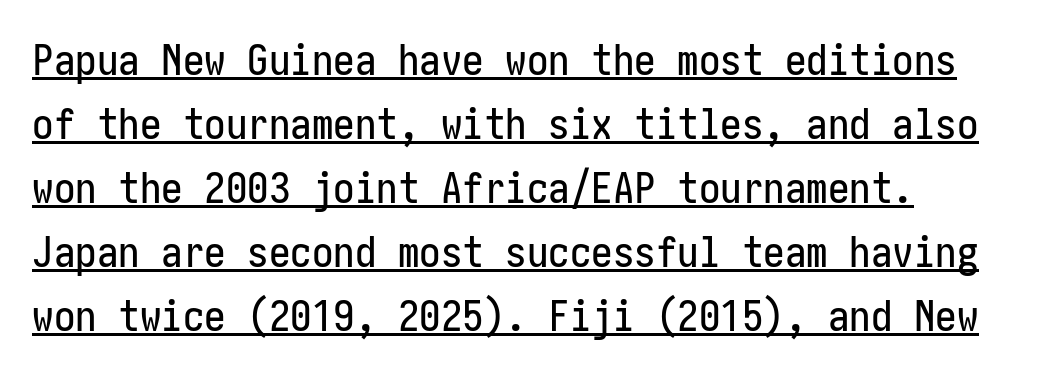
Where is the straight margin? On the left. The type family on display is of the sans-serif kind. There is no visible air inserted between adjacent glyphs. Summary of vertical rhythm: regular, with standard interline spacing.
